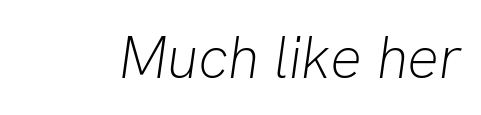
Varying glyph widths throughout — classic text-font behaviour. Is the type slanted? Yes — the strokes lean at a clear angle. Weight: regular or lighter. The space beneath each line is pristine and unruled. The horizontal fit of the characters is conventional and even.
